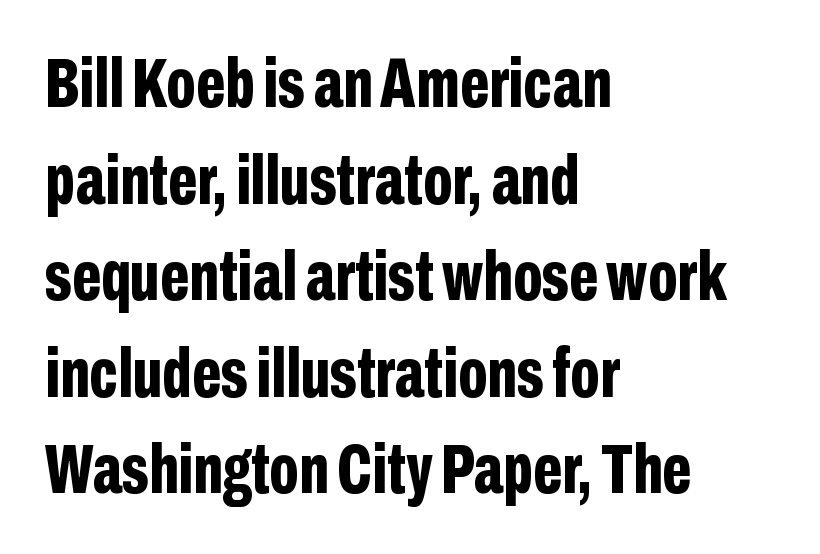
This sample has the flowing, uneven cadence of proportional lettering. Leftover space on each line is placed entirely after the last word. Serif or sans? Sans — the stroke terminals are bare. No word sits above an underline.
